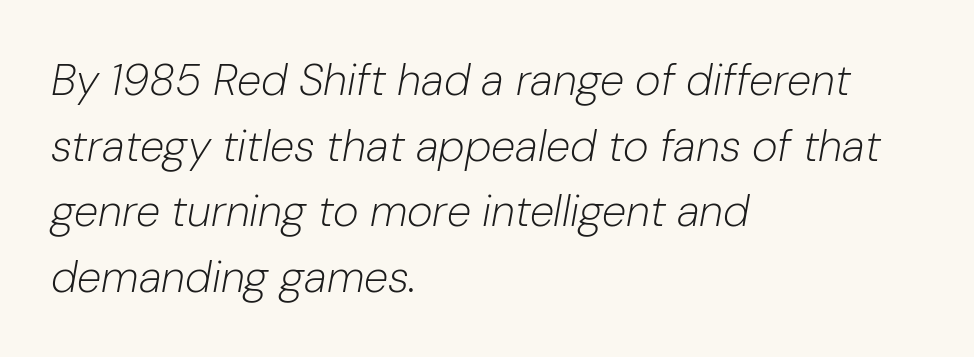
Q: Is the text bold? A: No.
Q: Is the text italic (slanted)? A: Yes, it leans right by about 10 degrees.
Q: Is the text underlined? A: No.
Q: How is the paragraph aligned? A: Left-aligned.
Q: Is the spacing between letters normal or unusually wide? A: Normal.
Q: Is the spacing between lines tight, normal or loose? A: Normal.
Q: Width (condensed, normal, or wide)? A: Normal.
Q: Stroke contrast? A: Low.
Q: x-height? A: Medium.
Q: Monospaced? A: No.
